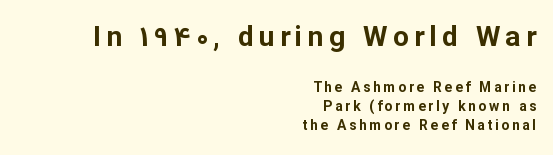
{"serif": "no", "italic": "no", "bold": "yes", "weight": "bold", "width": "normal", "stroke_contrast": "low", "x_height": "medium", "monospaced": "no", "underline": "no", "align": "right", "line_spacing": "normal", "line_spacing_ratio": 1.35, "larger_block": "first", "size_ratio": 2.0, "glyph_px": 28}
